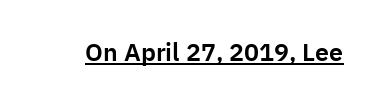
Q: Is the text italic (slanted)? A: No, it is upright.
Q: Is the text underlined? A: Yes.
Q: Is the spacing between letters normal or unusually wide? A: Normal.
